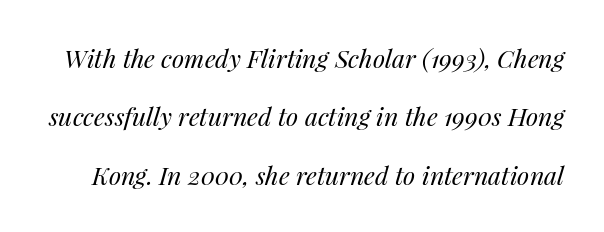
The image shows 25 px text type, italic (leaning right); set loose line spacing (2.34x), normal letter spacing, not underlined.
